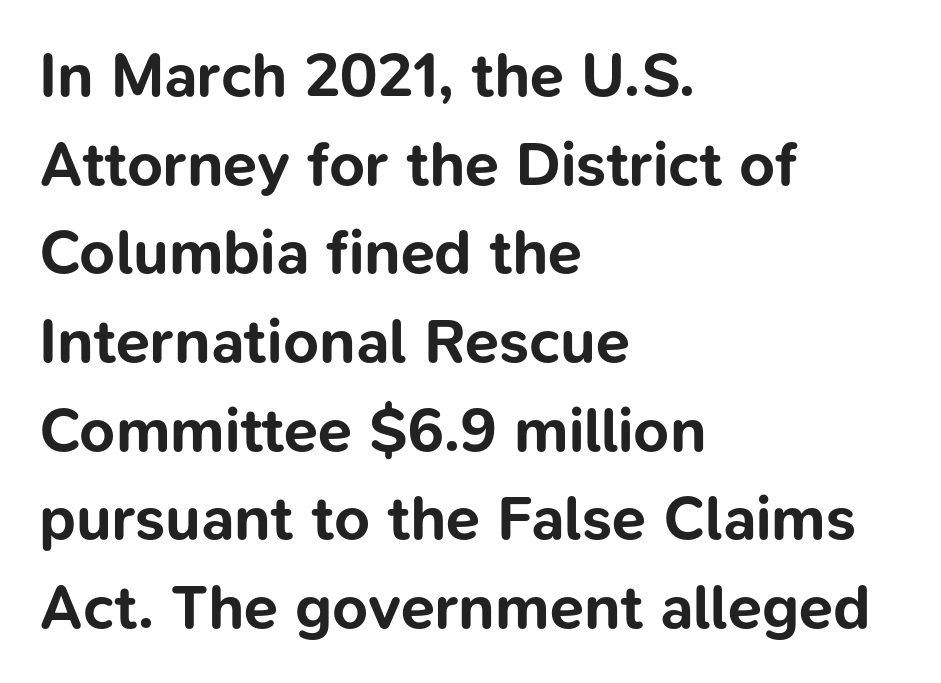
What weight is shown? A full bold with thick strokes. The passage is arranged the way most books set body copy — flush left. The specimen omits any rule beneath the text block's lines. Nothing unusual about the tracking: characters are spaced as the font intends.
